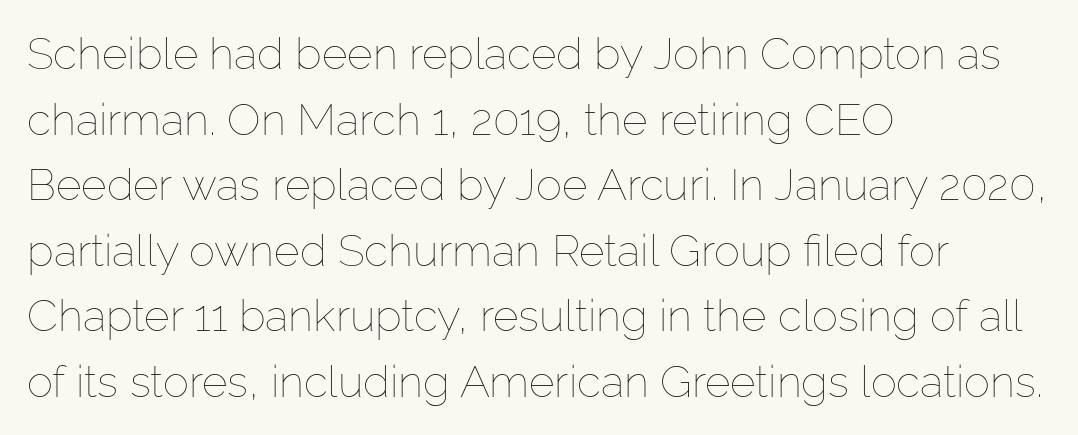
Every row of glyphs begins at an identical x-position on the left. This sample uses an upright cut, with every glyph sitting square on the baseline. You could not count columns in this text — the font is proportionally spaced. The face used here is rendered with its standard letterfit.
